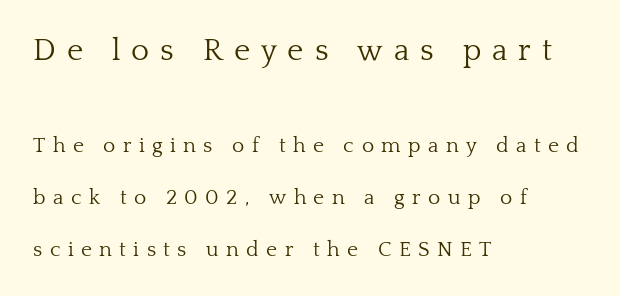
{"serif": "yes", "italic": "no", "bold": "no", "weight": "light", "width": "normal", "stroke_contrast": "low", "x_height": "medium", "monospaced": "no", "underline": "no", "align": "left", "line_spacing": "loose", "line_spacing_ratio": 2.47, "letter_spacing": "wide", "letter_spacing_em": 0.35, "larger_block": "first", "size_ratio": 1.48, "glyph_px": 31}
